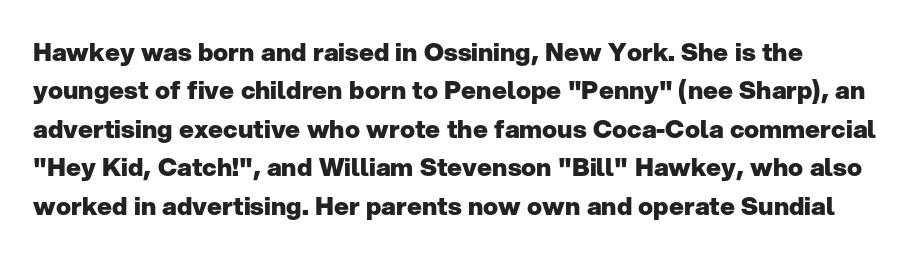
The image shows 25 px bold type, upright; set left-aligned, normal line spacing (1.54x), normal letter spacing, not underlined.
